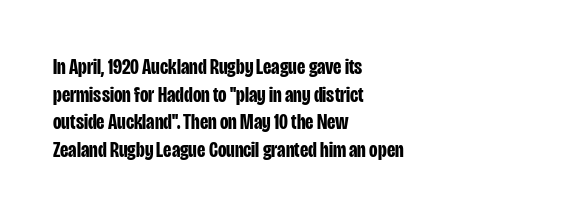
Q: Is the text bold? A: Yes.
Q: Is the text italic (slanted)? A: No, it is upright.
Q: Is the text underlined? A: No.
Q: How is the paragraph aligned? A: Left-aligned.
Q: Is the spacing between letters normal or unusually wide? A: Normal.
Q: Is the spacing between lines tight, normal or loose? A: Normal.
